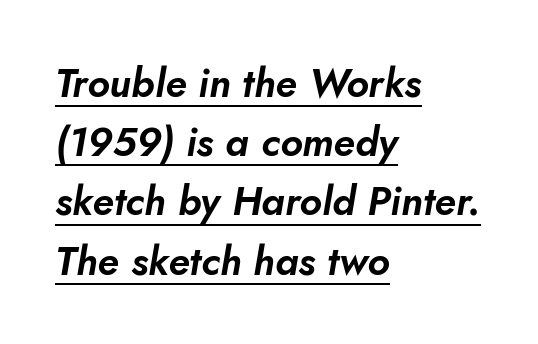
Q: Is the text italic (slanted)? A: Yes, it leans right by about 10 degrees.
Q: Is the text underlined? A: Yes.
Q: How is the paragraph aligned? A: Left-aligned.
Q: Is the spacing between letters normal or unusually wide? A: Normal.
Q: Is the spacing between lines tight, normal or loose? A: Normal.
Q: Width (condensed, normal, or wide)? A: Normal.
Q: Stroke contrast? A: Low.
Q: x-height? A: Small.
Q: Monospaced? A: No.
